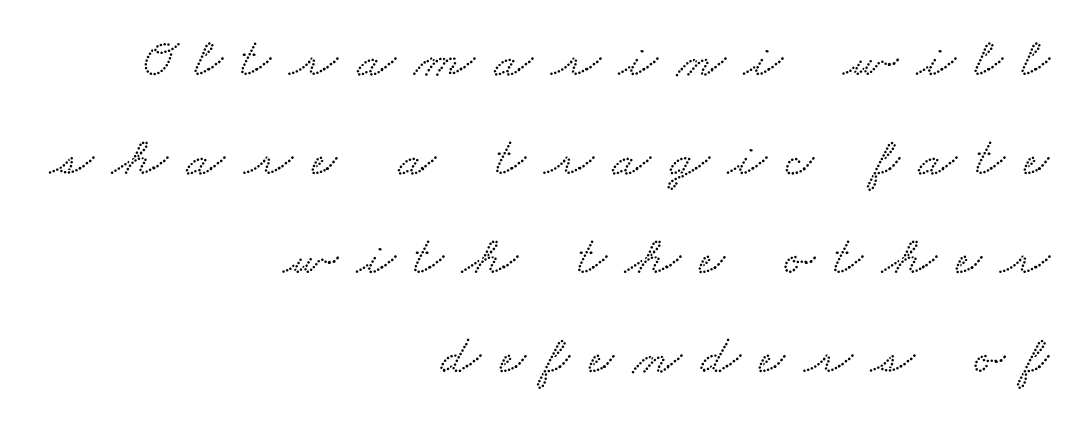
Is this a fixed-width face? No — the glyphs have proportional, varying widths. Compared with a flush-left layout, this one pins lines to the opposite, right side. A serif font was chosen for this passage. A typesetter would call this heavily tracked-out type.
